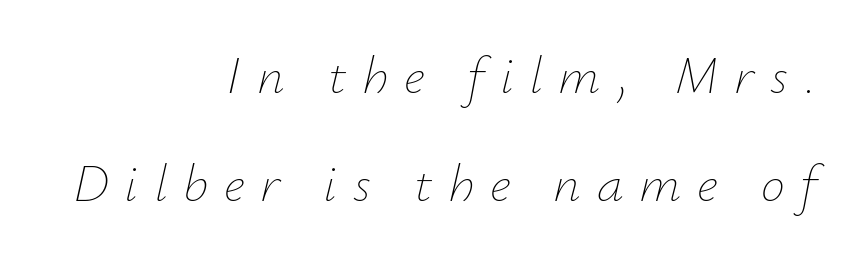
Q: Is the text bold? A: No.
Q: Is the text italic (slanted)? A: Yes, it leans right by about 12 degrees.
Q: Is the text underlined? A: No.
Q: How is the paragraph aligned? A: Right-aligned.
Q: Is the spacing between letters normal or unusually wide? A: Unusually wide.
Q: Is the spacing between lines tight, normal or loose? A: Loose.
Q: Width (condensed, normal, or wide)? A: Normal.
Q: Stroke contrast? A: Low.
Q: x-height? A: Small.
Q: Monospaced? A: No.
